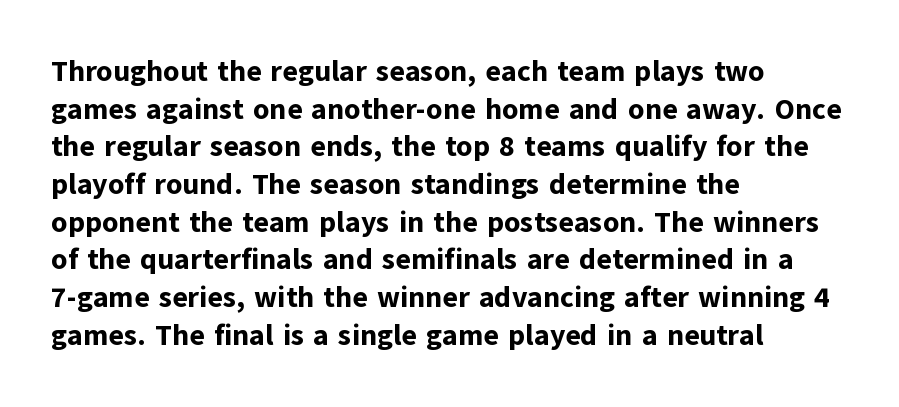
Q: Is the text bold? A: Yes.
Q: Is the text italic (slanted)? A: No, it is upright.
Q: Is the typeface a serif or a sans-serif typeface? A: Sans-serif.
Q: Is the text underlined? A: No.
Q: How is the paragraph aligned? A: Left-aligned.
Q: Is the spacing between letters normal or unusually wide? A: Normal.
Q: Is the spacing between lines tight, normal or loose? A: Normal.
Q: Width (condensed, normal, or wide)? A: Normal.
Q: Stroke contrast? A: Low.
Q: x-height? A: Medium.
Q: Monospaced? A: No.
